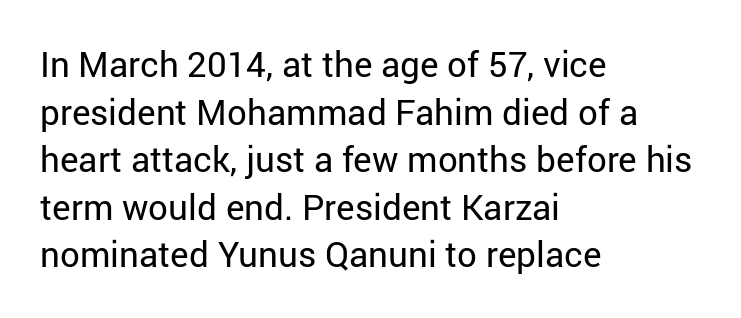
Q: Is the text bold? A: No.
Q: Is the text italic (slanted)? A: No, it is upright.
Q: Is the typeface a serif or a sans-serif typeface? A: Sans-serif.
Q: Is the text underlined? A: No.
Q: How is the paragraph aligned? A: Left-aligned.
Q: Is the spacing between letters normal or unusually wide? A: Normal.
Q: Is the spacing between lines tight, normal or loose? A: Normal.
Q: Width (condensed, normal, or wide)? A: Normal.
Q: Stroke contrast? A: Low.
Q: x-height? A: Medium.
Q: Monospaced? A: No.
